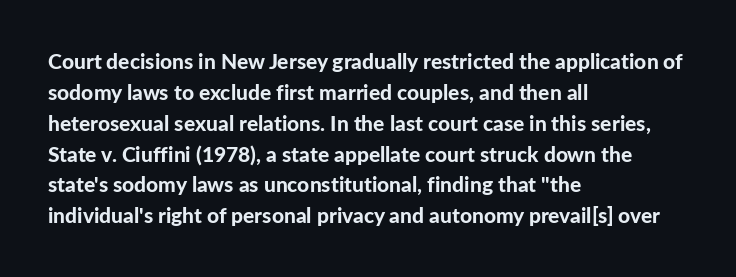
{"italic": "no", "bold": "yes", "underline": "no", "align": "left", "line_spacing": "normal", "line_spacing_ratio": 1.47, "letter_spacing": "normal", "letter_spacing_em": 0.0, "glyph_px": 21}
